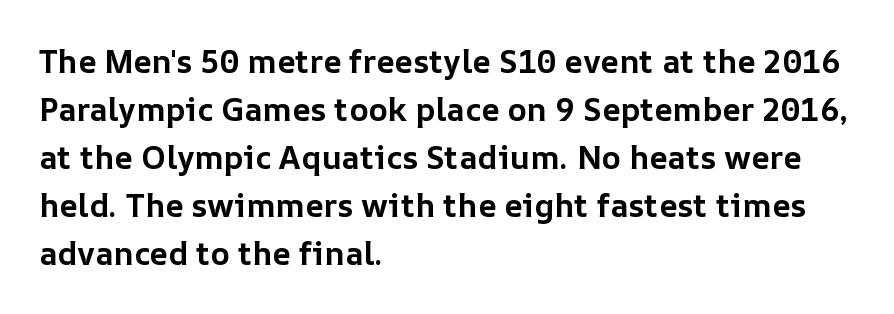
Honestly, there is no underline to notice here at all. Is this a fixed-width face? No — the glyphs have proportional, varying widths. Notice how the passage keeps a crisp vertical edge on the left only. In terms of posture, this sample is upright.
